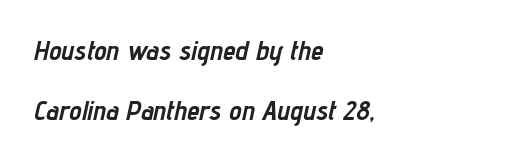
The image shows 28 px semibold, condensed type, italic (leaning right); set left-aligned, loose line spacing (2.14x), normal letter spacing, not underlined; low stroke contrast and a medium x-height.
